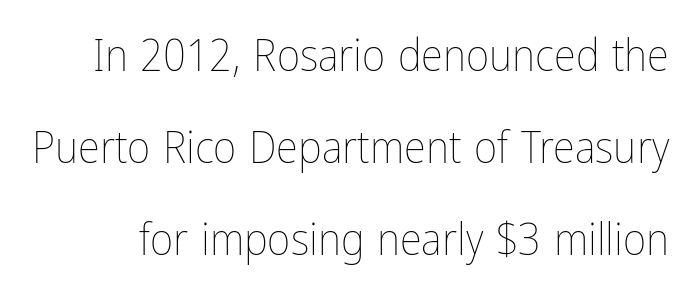
Whoever set this chose breathing room over compactness in the vertical rhythm. The passage shown is typed in a proportional face where columns would drift. The gap between lines stays unmarked. Inter-character spacing is left at the font's built-in metrics.
